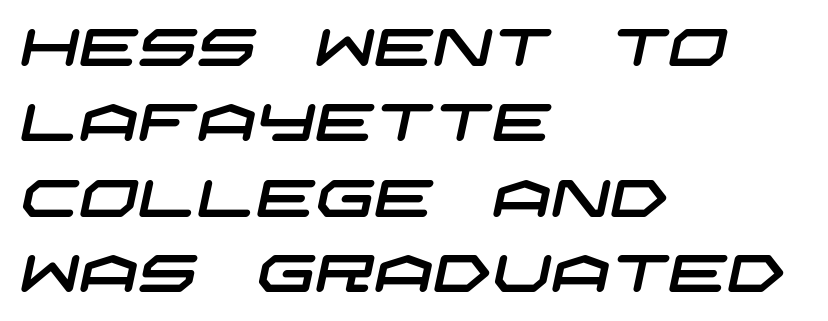
The setting favours the left margin, as ordinary paragraphs usually do. The passage shown is not underscored anywhere. I'd call this a sans setting — the letters go barefoot. The rows are spaced the way most documents space them. Caption: standard tracking, unaltered.
